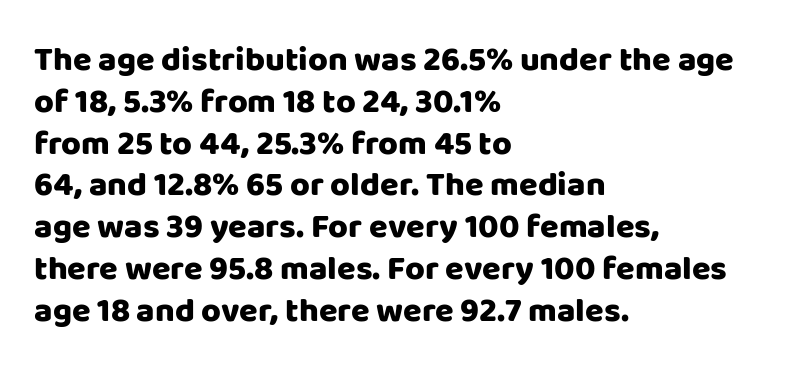
The image shows 34 px heavy sans-serif type, upright; set left-aligned, line spacing 1.23x, normal letter spacing, not underlined; low stroke contrast and a large x-height.
